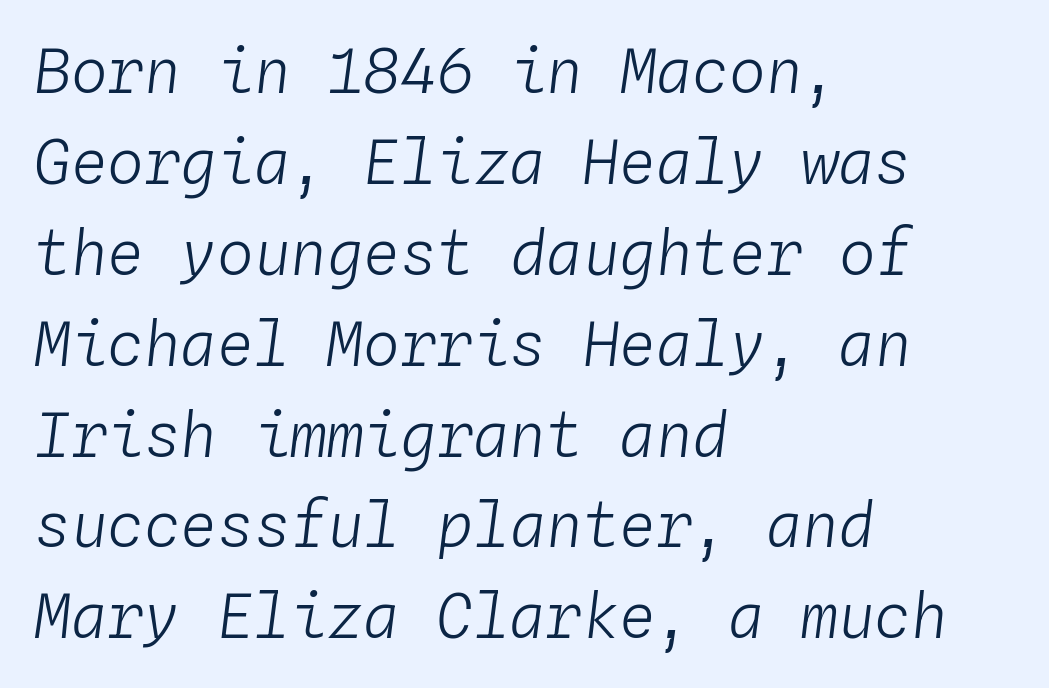
{"italic": "yes", "lean": "right", "slant_degrees": 4, "bold": "no", "weight": "light", "width": "normal", "stroke_contrast": "low", "x_height": "medium", "monospaced": "yes", "underline": "no", "align": "left", "line_spacing": "normal", "line_spacing_ratio": 1.49, "letter_spacing": "normal", "letter_spacing_em": 0.0, "glyph_px": 61}
